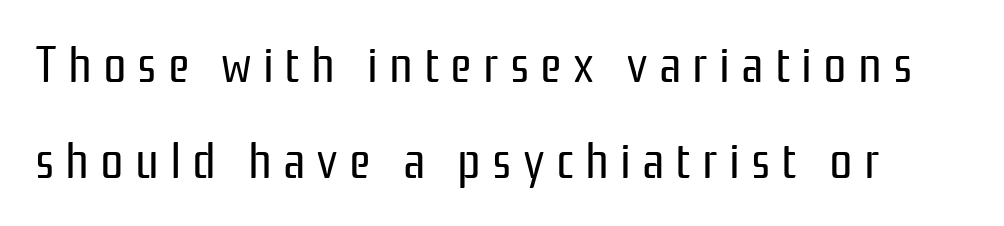
You could only call the tracking loose — the letters float apart. This is the regular roman posture of the typeface. Type style note: lacks serifs. Compared with a typical body face, this is equally light or lighter still. Spacing verdict: proportional, widths tailored to each character.
